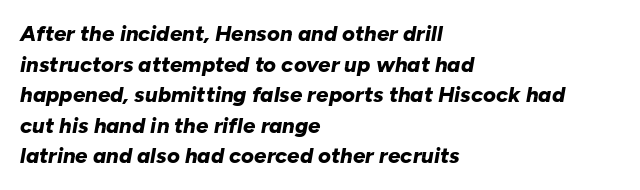
Q: Is the text bold? A: Yes.
Q: Is the text italic (slanted)? A: Yes, it leans right by about 10 degrees.
Q: Is the text underlined? A: No.
Q: How is the paragraph aligned? A: Left-aligned.
Q: Is the spacing between letters normal or unusually wide? A: Normal.
Q: Is the spacing between lines tight, normal or loose? A: Normal.
